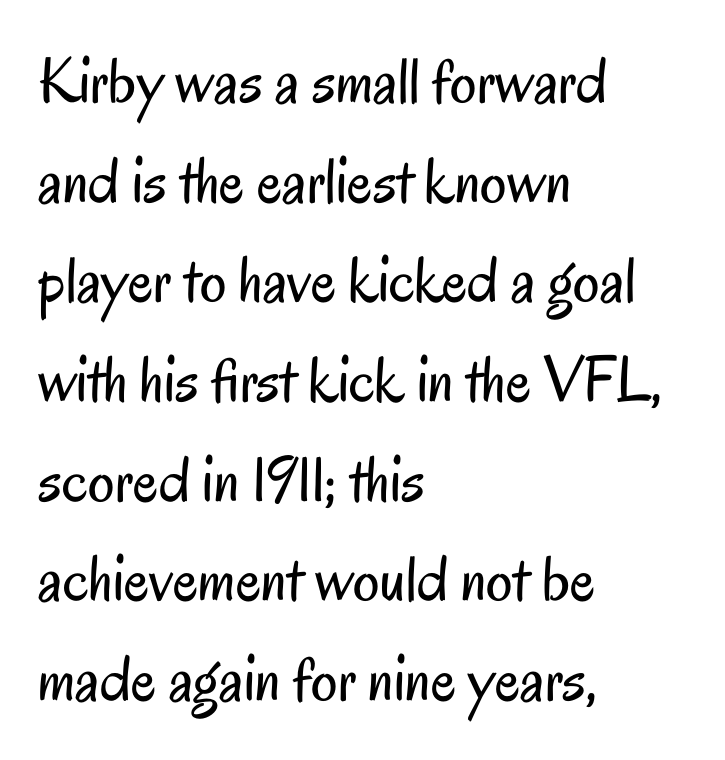
{"serif": "no", "italic": "no", "bold": "no", "weight": "regular", "width": "condensed", "stroke_contrast": "low", "x_height": "small", "monospaced": "no", "underline": "no", "align": "left", "line_spacing": "normal", "line_spacing_ratio": 1.51, "letter_spacing": "normal", "letter_spacing_em": 0.0, "glyph_px": 66}
